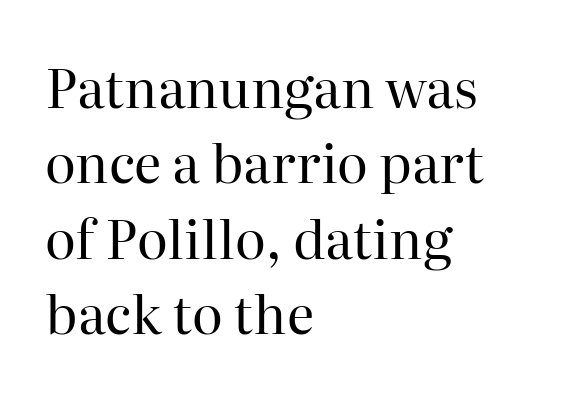
The image shows 53 px regular-weight serif type, upright; set left-aligned, normal line spacing (1.42x), normal letter spacing, not underlined; high stroke contrast and a medium x-height.
